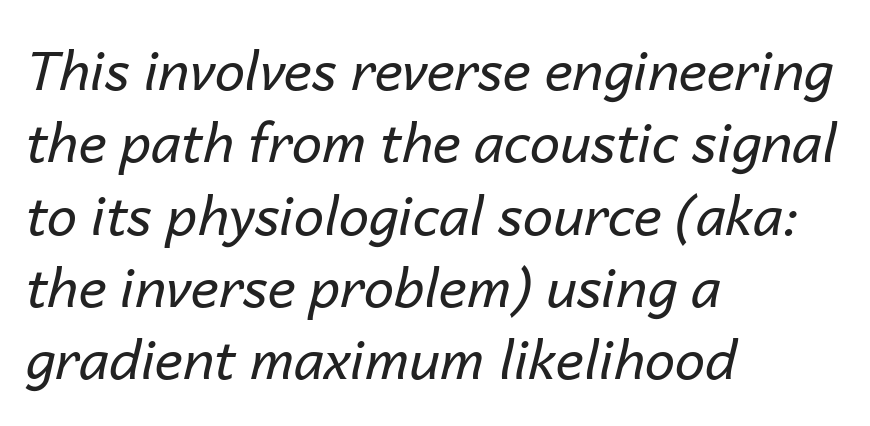
The type is set solid horizontally, with unmodified tracking. Here the designer chose a conventional face with non-uniform glyph widths. These lines were composed using italics. No extra ink here — the face is not bold. The rendering uses a moderate line-height, typical for paragraphs.
